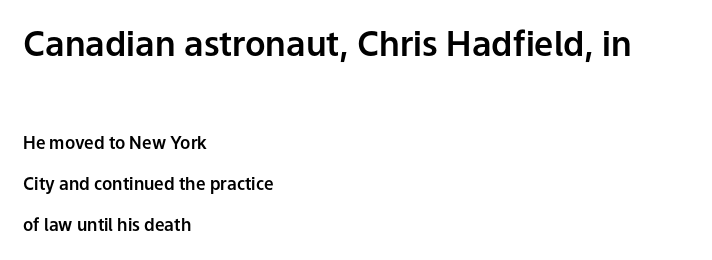
I'd call this a sans setting — the letters go barefoot. No italicization has been applied; the sample stays upright. Note the varied advance widths — an 'i' is clearly narrower than an 'm'. Nothing unusual about the tracking: characters are spaced as the font intends. Each line starts at the same left margin while the right side varies.
